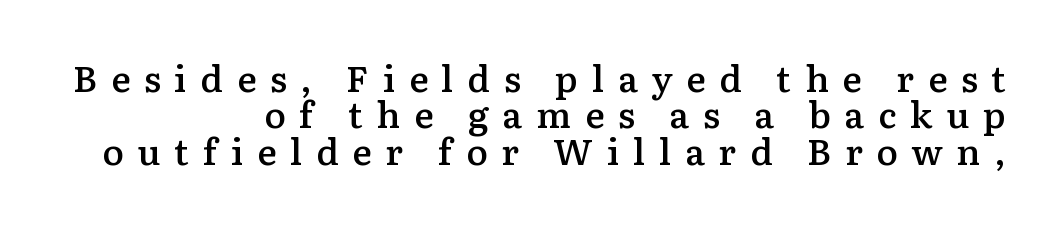
The image shows 36 px semibold serif type, upright; set right-aligned, tight line spacing (1.01x), unusually wide letter spacing (+0.38 em), not underlined; low stroke contrast and a medium x-height.
